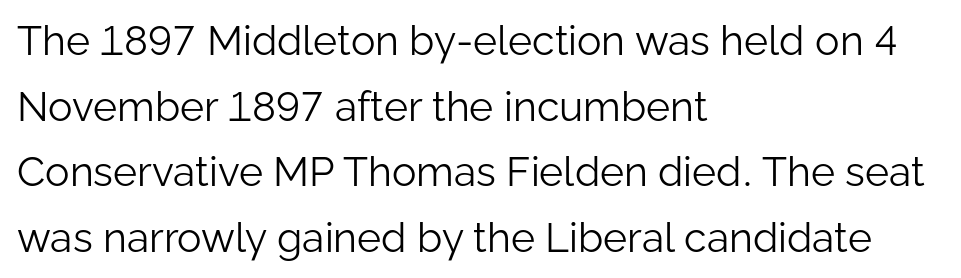
Q: Is the text bold? A: No.
Q: Is the text italic (slanted)? A: No, it is upright.
Q: Is the typeface a serif or a sans-serif typeface? A: Sans-serif.
Q: Is the text underlined? A: No.
Q: How is the paragraph aligned? A: Left-aligned.
Q: Is the spacing between letters normal or unusually wide? A: Normal.
Q: Is the spacing between lines tight, normal or loose? A: Normal.
Q: Width (condensed, normal, or wide)? A: Normal.
Q: Stroke contrast? A: Low.
Q: x-height? A: Medium.
Q: Monospaced? A: No.
